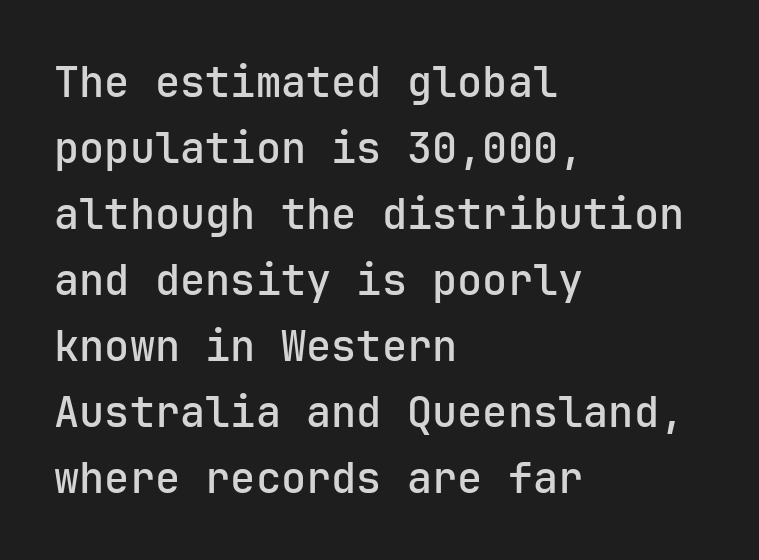
Interline gaps are of average width in this sample. Honestly, the letter spacing is just normal — you wouldn't notice it. Observe the absence of serifs on each vertical stroke in this sample. Alignment: flush left. Any mark beneath the type? The region is blank.
